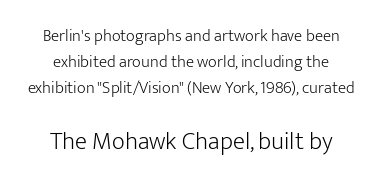
Teacher's note: observe the equal gaps on both sides — that is centered alignment. The emphasis by scale lands on block number two, below. The axis of the letterforms is exactly vertical. Letter spacing: default. The letters look calm and open, with moderate or lighter stems. Normally led — the rows are evenly, conventionally spaced.
